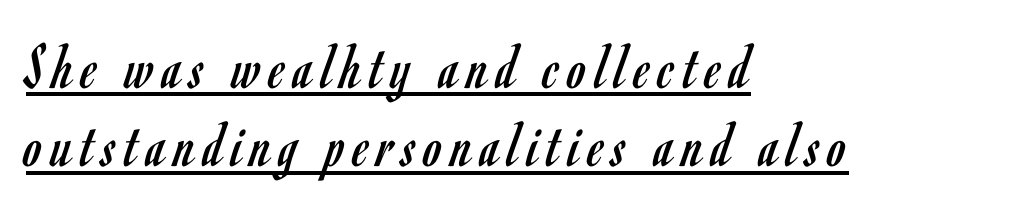
The rendered words wear a rule along their underside. The weight would be labelled regular, book, light, or lighter still. These lines are set flush left with a ragged right edge. This sample has the flowing, uneven cadence of proportional lettering.
